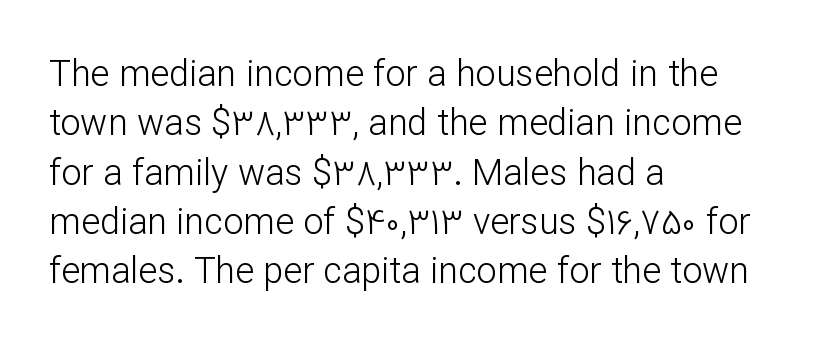
The type sits square on the baseline with zero lean. The glyphs are unaccompanied by any horizontal stroke below them. Summary of weight: not heavy and not bold. Look at the bottom of the vertical strokes: they stop flat, with no serifs. Tracking here is standard; glyphs follow each other at the usual distance.
